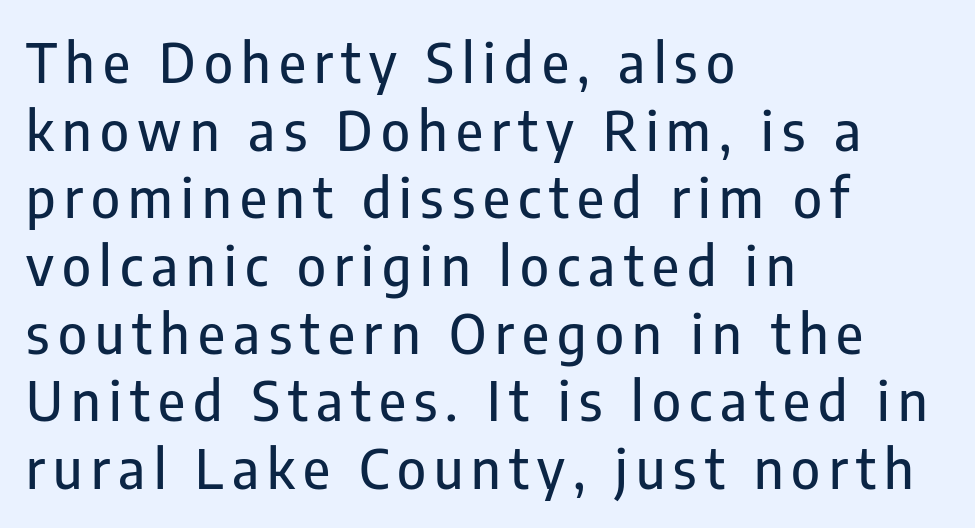
The rendering uses natural spacing where letterforms have individual widths. Is the block centered? No — it sits flush against the left margin. In terms of letterform style, serifs are entirely absent. Nope, not italic — everything's standing straight. Check the space under the baseline: it is left empty.
